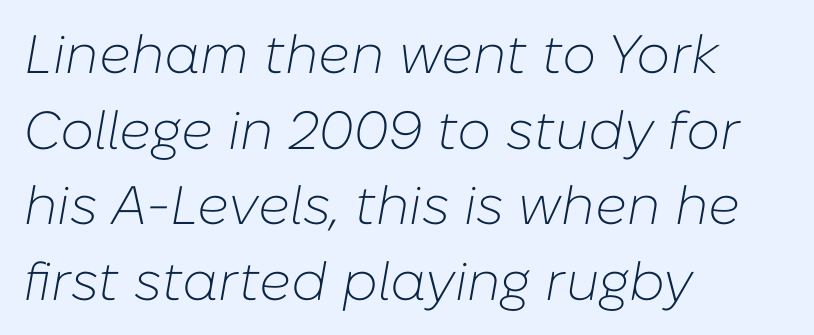
{"italic": "yes", "lean": "right", "slant_degrees": 10, "bold": "no", "weight": "light", "width": "normal", "stroke_contrast": "low", "x_height": "medium", "monospaced": "no", "underline": "no", "align": "left", "line_spacing": "normal", "line_spacing_ratio": 1.4, "letter_spacing": "normal", "letter_spacing_em": 0.0, "glyph_px": 54}
